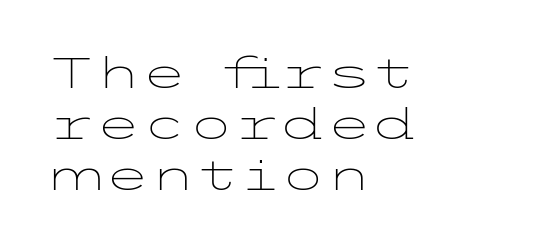
Q: Is the text bold? A: No.
Q: Is the text italic (slanted)? A: No, it is upright.
Q: Is the typeface a serif or a sans-serif typeface? A: Sans-serif.
Q: Is the text underlined? A: No.
Q: How is the paragraph aligned? A: Left-aligned.
Q: Is the spacing between letters normal or unusually wide? A: Normal.
Q: Width (condensed, normal, or wide)? A: Wide.
Q: Stroke contrast? A: Low.
Q: x-height? A: Medium.
